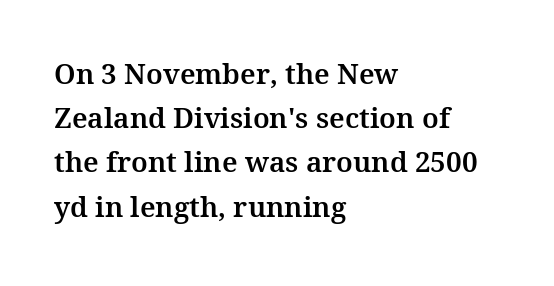
The image shows 28 px serif type, upright; set left-aligned, normal line spacing (1.58x), normal letter spacing, not underlined; medium stroke contrast and a medium x-height.
